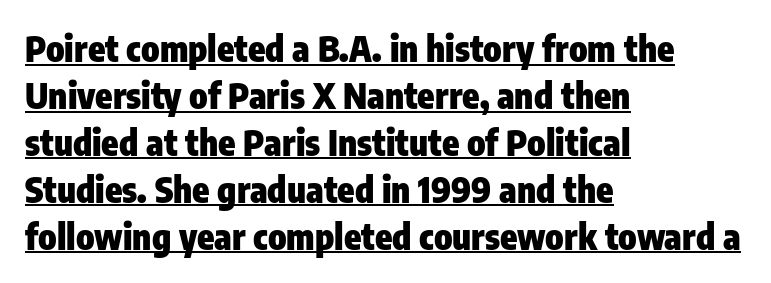
{"serif": "no", "italic": "no", "bold": "yes", "weight": "heavy", "width": "condensed", "stroke_contrast": "low", "x_height": "medium", "monospaced": "no", "underline": "yes", "align": "left", "line_spacing": "normal", "line_spacing_ratio": 1.34, "letter_spacing": "normal", "letter_spacing_em": 0.0, "glyph_px": 35}
